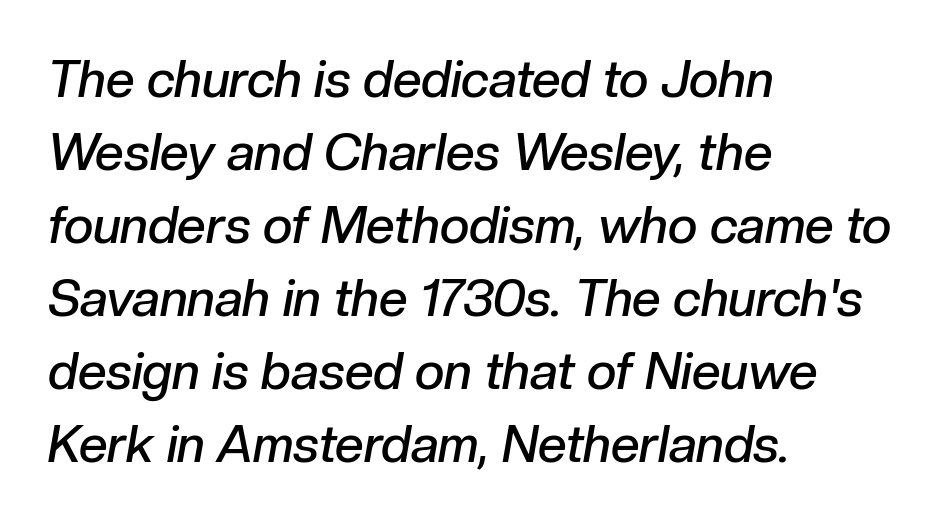
Each word holds together tightly as a unit, with standard inter-letter gaps. The letters are semibold — heavier than regular but short of a full bold. Does the copy run flush right? No — it runs flush left. Underline: absent. The space between consecutive lines is moderate. Note the varied advance widths — an 'i' is clearly narrower than an 'm'.
